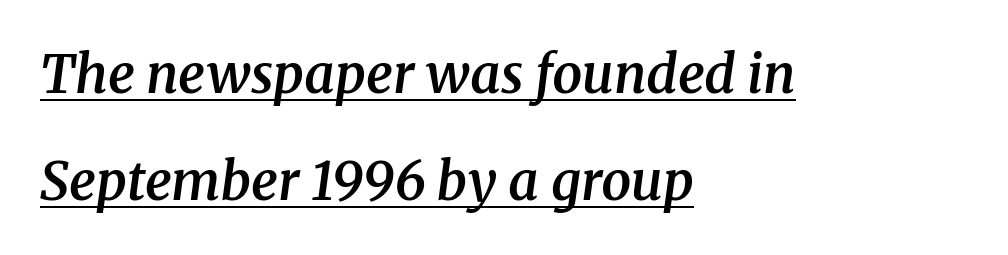
The image shows 53 px semibold serif type, italic (leaning right); set left-aligned, loose line spacing (2.01x), normal letter spacing, underlined; medium stroke contrast and a medium x-height.
